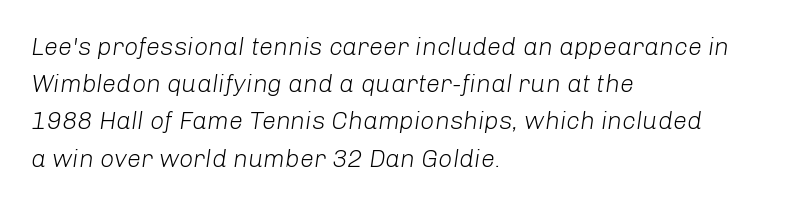
Q: Is the text bold? A: No.
Q: Is the text italic (slanted)? A: Yes, it leans right by about 8 degrees.
Q: Is the text underlined? A: No.
Q: How is the paragraph aligned? A: Left-aligned.
Q: Is the spacing between letters normal or unusually wide? A: Normal.
Q: Is the spacing between lines tight, normal or loose? A: Normal.
